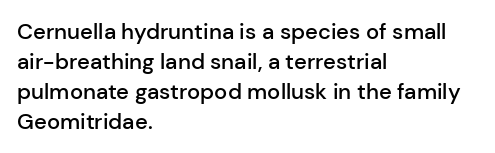
In terms of letterspacing, this is plain default setting. Underlining? Definitely not there. The rendering anchors every line to the left-hand side. Style check: upright.
